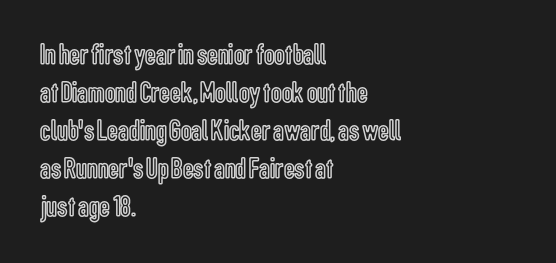
The image shows 30 px condensed type, upright; set left-aligned, normal line spacing (1.27x), normal letter spacing, not underlined; a medium x-height.
